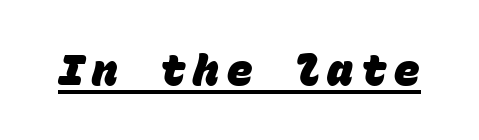
Observe the absence of serifs on each vertical stroke in this sample. Monospaced: the letters line up in strict vertical columns. The characters look thick and weighty, a clear bold. Has an underline been added? It has.
